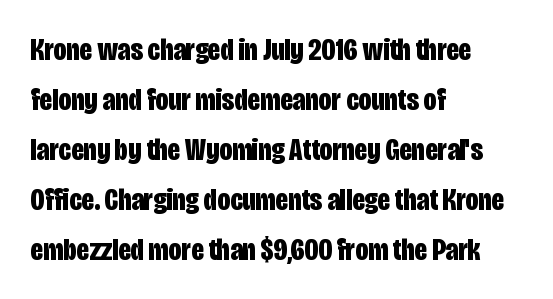
Q: Is the text bold? A: Yes.
Q: Is the text italic (slanted)? A: No, it is upright.
Q: Is the typeface a serif or a sans-serif typeface? A: Sans-serif.
Q: Is the text underlined? A: No.
Q: How is the paragraph aligned? A: Left-aligned.
Q: Is the spacing between letters normal or unusually wide? A: Normal.
Q: Is the spacing between lines tight, normal or loose? A: Normal.
Q: Width (condensed, normal, or wide)? A: Condensed.
Q: Stroke contrast? A: Low.
Q: x-height? A: Large.
Q: Monospaced? A: No.
